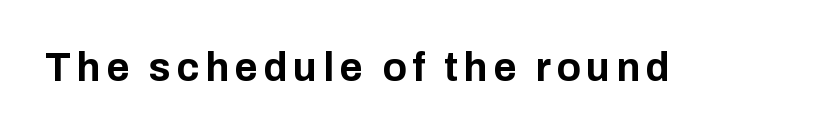
Q: Is the text bold? A: Yes.
Q: Is the text italic (slanted)? A: No, it is upright.
Q: Is the typeface a serif or a sans-serif typeface? A: Sans-serif.
Q: Is the text underlined? A: No.
Q: Width (condensed, normal, or wide)? A: Normal.
Q: Stroke contrast? A: Low.
Q: x-height? A: Medium.
Q: Monospaced? A: No.
